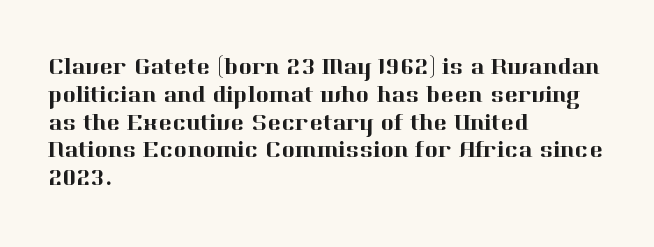
Here the glyphs are tracked normally, forming tight word shapes. The specimen omits any rule beneath the text block's lines. Vertical strokes here are truly vertical. The lines in this sample share a left origin and differ only in where they stop.
